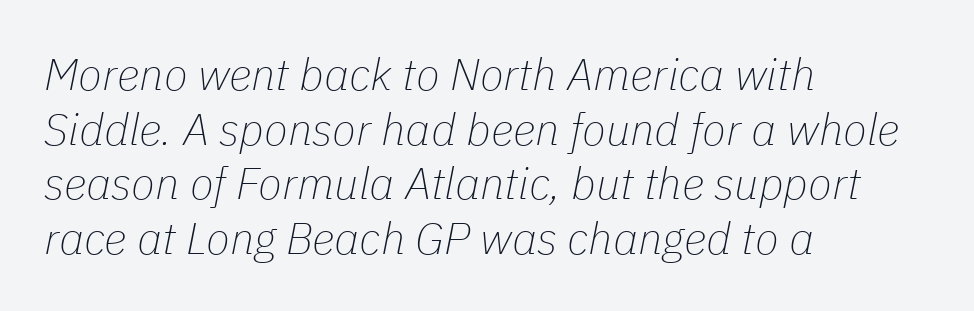
The ragged edge is on the right, which tells us the setting is flush left. Caption: standard tracking, unaltered. A bare baseline throughout the passage. It's the slanting kind of type.
